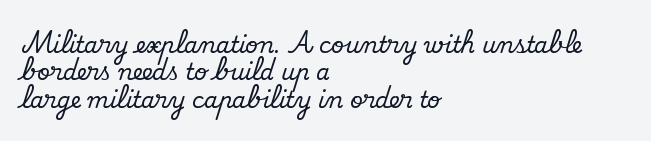
The image shows 22 px text type; set left-aligned, line spacing 1.24x, normal letter spacing, not underlined.
